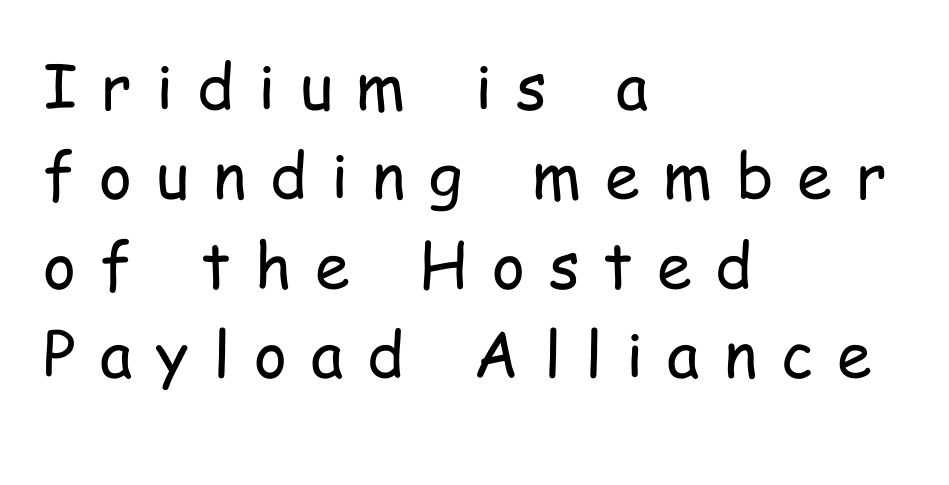
In CSS terms this would be text-align: left. The strip under each line holds only bare page. Spacing verdict: proportional, widths tailored to each character. The face used here is rendered with a markedly widened letterfit.
